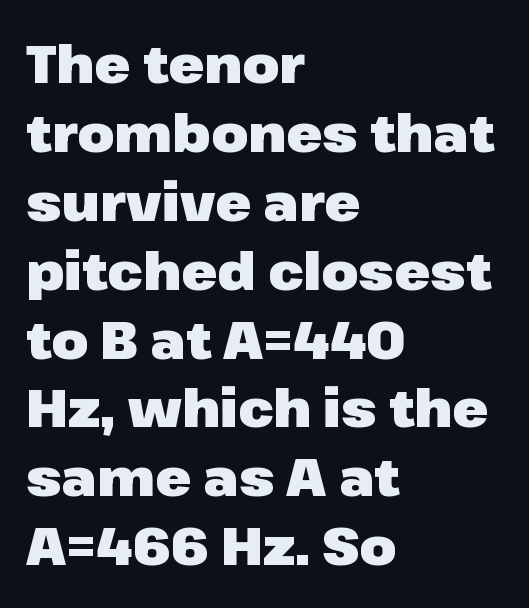
The gap between lines stays unmarked. One glance says typical: line gaps are just what's usual. Spacing verdict: proportional, widths tailored to each character. The passage is arranged the way most books set body copy — flush left. Italic? Not at all — the glyphs are vertical.
